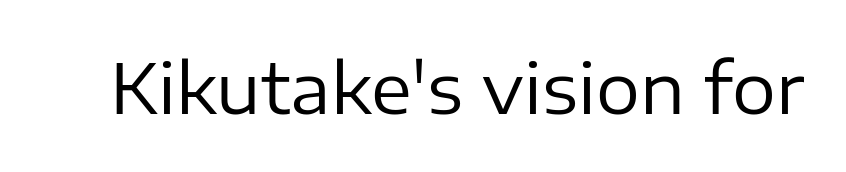
The image shows 69 px regular-weight sans-serif type, upright; set normal letter spacing, not underlined; low stroke contrast and a medium x-height.
